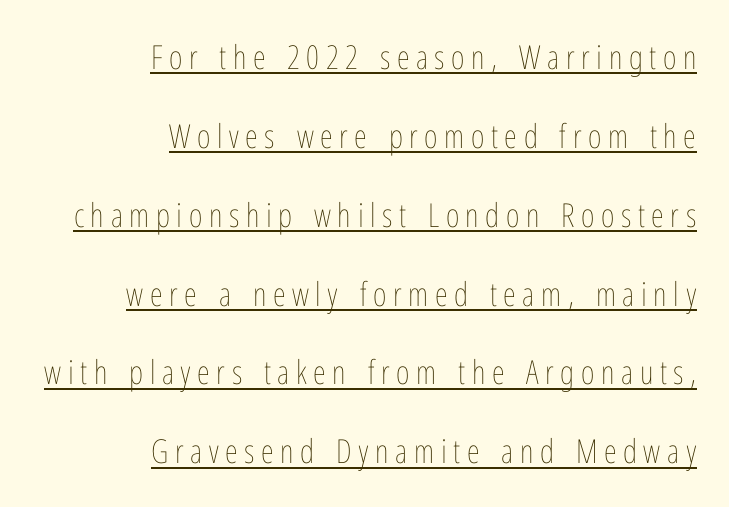
The image shows 33 px thin, condensed type, upright; set right-aligned, loose line spacing (2.39x), unusually wide letter spacing (+0.2 em), underlined; low stroke contrast and a medium x-height.
